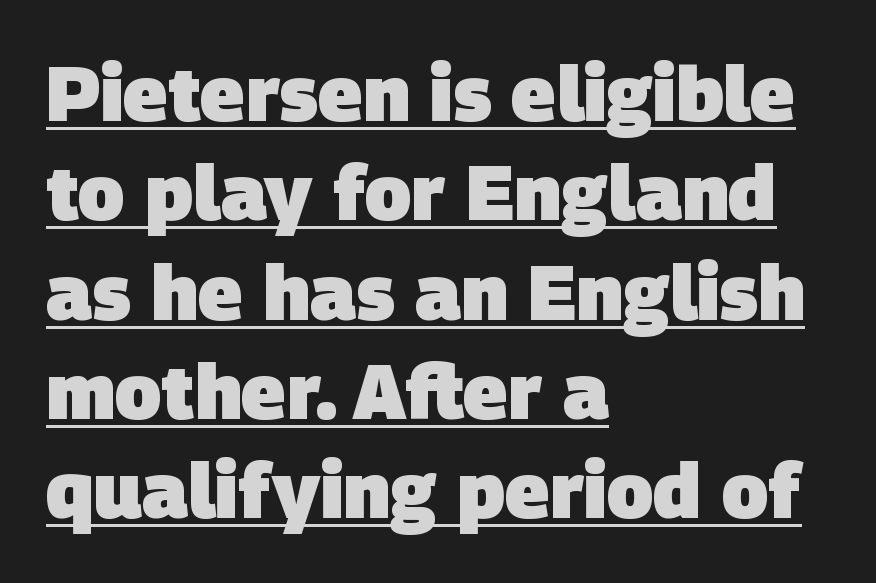
The image shows 77 px heavy sans-serif type; set left-aligned, normal line spacing (1.29x), normal letter spacing, underlined; low stroke contrast and a large x-height.
